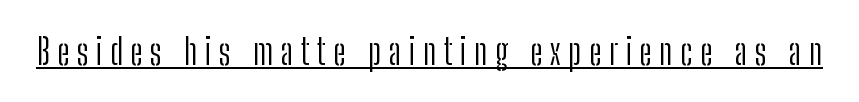
The image shows 36 px light, condensed sans-serif type, upright; set unusually wide letter spacing (+0.21 em), underlined; low stroke contrast and a medium x-height.
